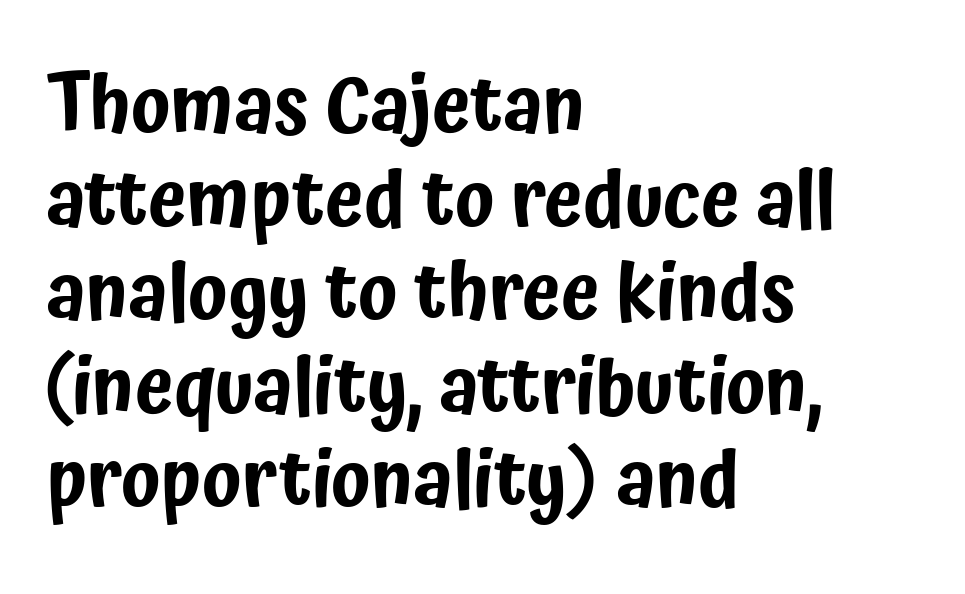
Q: Is the text italic (slanted)? A: No, it is upright.
Q: Is the typeface a serif or a sans-serif typeface? A: Sans-serif.
Q: Is the text underlined? A: No.
Q: How is the paragraph aligned? A: Left-aligned.
Q: Is the spacing between letters normal or unusually wide? A: Normal.
Q: Width (condensed, normal, or wide)? A: Condensed.
Q: Stroke contrast? A: Low.
Q: x-height? A: Medium.
Q: Monospaced? A: No.
